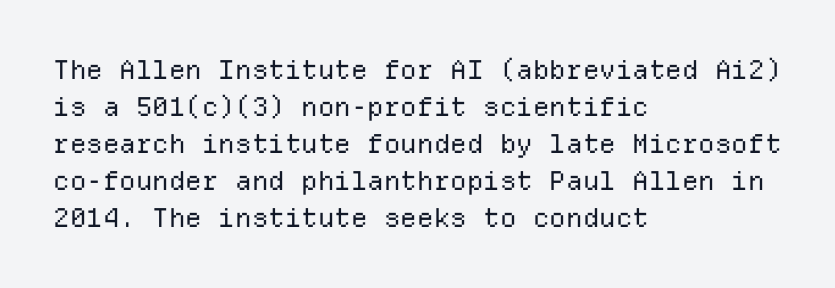
{"italic": "no", "bold": "no", "underline": "no", "align": "left", "line_spacing": "normal", "line_spacing_ratio": 1.42, "letter_spacing": "normal", "letter_spacing_em": 0.0, "glyph_px": 26}
